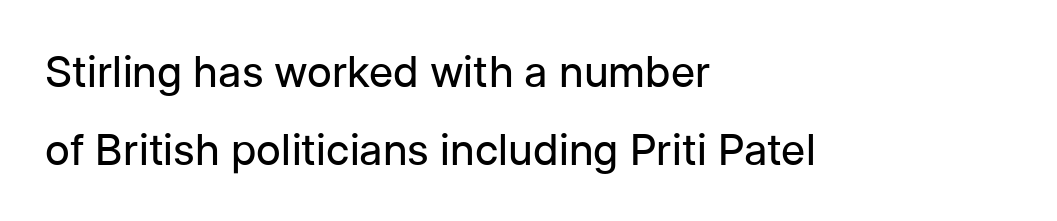
{"serif": "no", "italic": "no", "bold": "no", "weight": "regular", "width": "normal", "stroke_contrast": "low", "x_height": "medium", "monospaced": "no", "underline": "no", "align": "left", "line_spacing_ratio": 1.81, "letter_spacing": "normal", "letter_spacing_em": 0.0, "glyph_px": 43}
